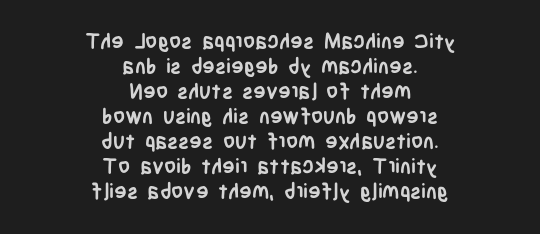
Rule under the text: the space is simply empty. Italic? Not at all — the glyphs are vertical. The type is set solid horizontally, with unmodified tracking. Centered paragraph, ragged on both sides. The font is running at its bold setting.
